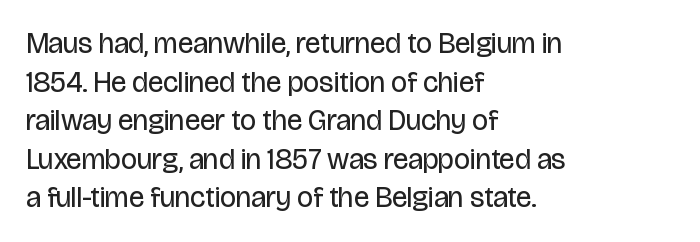
Q: Is the text bold? A: No.
Q: Is the text italic (slanted)? A: No, it is upright.
Q: Is the typeface a serif or a sans-serif typeface? A: Sans-serif.
Q: Is the text underlined? A: No.
Q: How is the paragraph aligned? A: Left-aligned.
Q: Is the spacing between letters normal or unusually wide? A: Normal.
Q: Is the spacing between lines tight, normal or loose? A: Normal.
Q: Width (condensed, normal, or wide)? A: Condensed.
Q: Stroke contrast? A: Low.
Q: x-height? A: Large.
Q: Monospaced? A: No.
